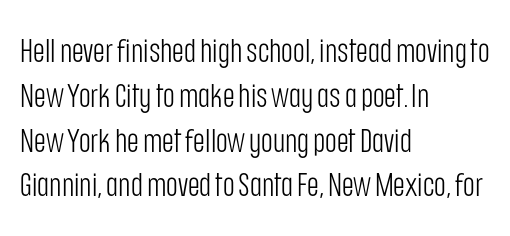
Q: Is the text bold? A: No.
Q: Is the text italic (slanted)? A: No, it is upright.
Q: Is the typeface a serif or a sans-serif typeface? A: Sans-serif.
Q: Is the text underlined? A: No.
Q: How is the paragraph aligned? A: Left-aligned.
Q: Is the spacing between letters normal or unusually wide? A: Normal.
Q: Is the spacing between lines tight, normal or loose? A: Normal.
Q: Width (condensed, normal, or wide)? A: Condensed.
Q: Stroke contrast? A: Low.
Q: x-height? A: Large.
Q: Monospaced? A: No.
